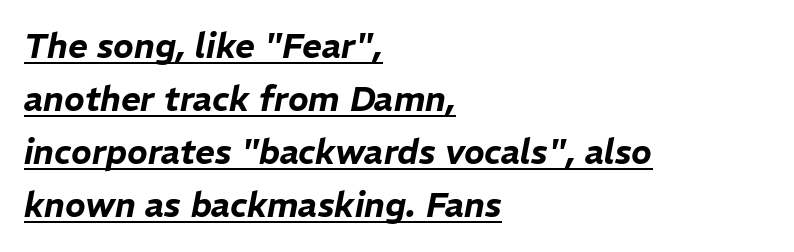
Rendered with sloped, italic letterforms. In designer terms, the underline attribute is active on this setting. Summary of vertical rhythm: regular, with standard interline spacing. Short and long lines alike share a common starting point at left. The face used here is proportionally spaced, like ordinary book or web type.
